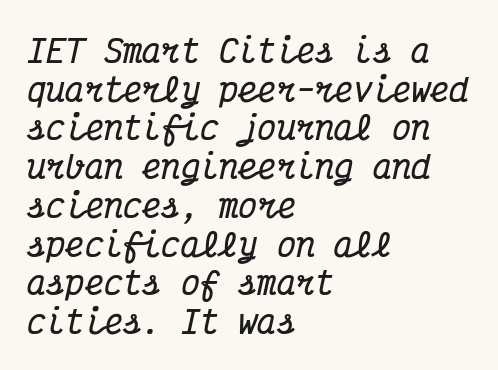
{"serif": "yes", "italic": "yes", "lean": "right", "slant_degrees": 12, "bold": "yes", "weight": "bold", "width": "condensed", "stroke_contrast": "medium", "x_height": "medium", "monospaced": "yes", "underline": "no", "align": "left", "line_spacing_ratio": 1.21, "letter_spacing": "normal", "letter_spacing_em": 0.0, "glyph_px": 32}
